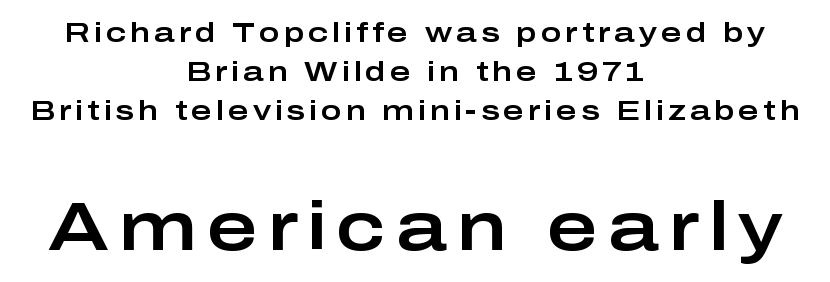
The image shows 69 px wide sans-serif type, upright; set centered, normal line spacing (1.39x), not underlined; the second (bottom) block is 2.46x larger; low stroke contrast and a medium x-height.
